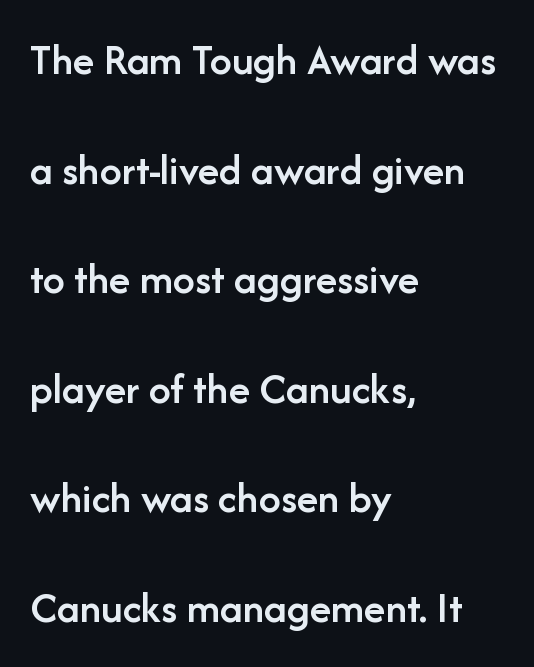
Nope, not italic — everything's standing straight. A typesetter would call this zero additional tracking. Underlining? Definitely not there. The text block is weighted toward the left margin, trailing off unevenly rightward. Typesetter's note: demi weight, one step under bold. Varying glyph widths throughout — classic text-font behaviour.
